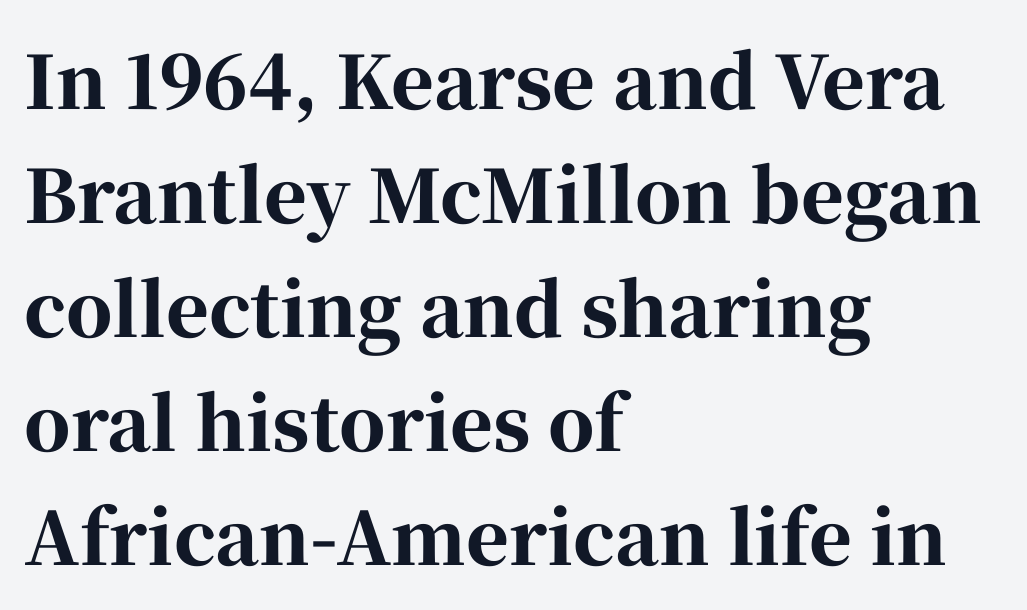
The image shows 73 px bold serif type, upright; set left-aligned, normal line spacing (1.56x), normal letter spacing, not underlined; high stroke contrast and a medium x-height.
